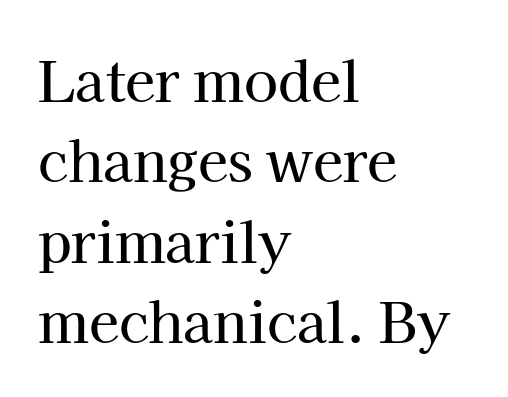
Q: Is the text italic (slanted)? A: No, it is upright.
Q: Is the typeface a serif or a sans-serif typeface? A: Serif.
Q: Is the text underlined? A: No.
Q: How is the paragraph aligned? A: Left-aligned.
Q: Is the spacing between letters normal or unusually wide? A: Normal.
Q: Is the spacing between lines tight, normal or loose? A: Normal.
Q: Width (condensed, normal, or wide)? A: Normal.
Q: Stroke contrast? A: High.
Q: x-height? A: Medium.
Q: Monospaced? A: No.
